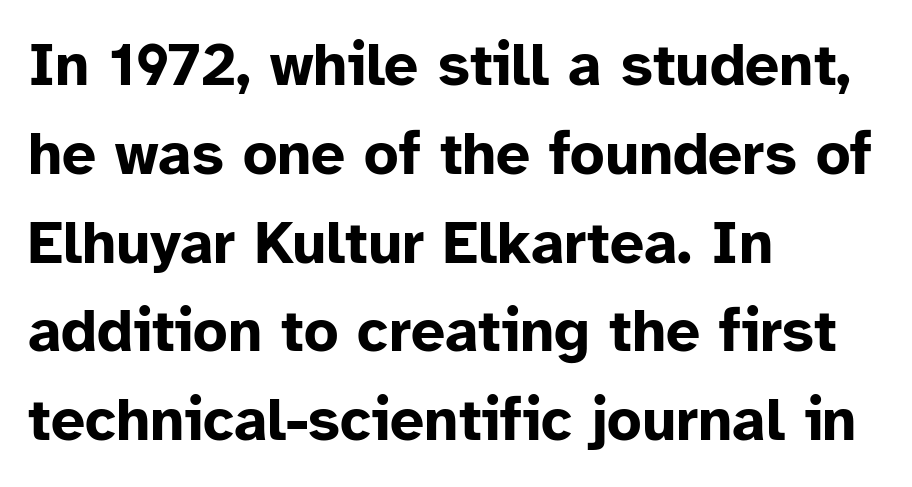
Q: Is the text bold? A: Yes.
Q: Is the text italic (slanted)? A: No, it is upright.
Q: Is the typeface a serif or a sans-serif typeface? A: Sans-serif.
Q: Is the text underlined? A: No.
Q: How is the paragraph aligned? A: Left-aligned.
Q: Is the spacing between letters normal or unusually wide? A: Normal.
Q: Is the spacing between lines tight, normal or loose? A: Normal.
Q: Width (condensed, normal, or wide)? A: Normal.
Q: Stroke contrast? A: Low.
Q: x-height? A: Medium.
Q: Monospaced? A: No.
